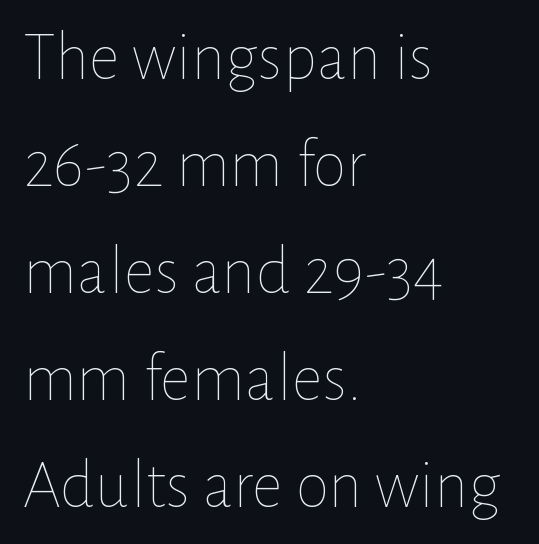
Reading down the block, your eye returns to a fixed left position each line. The face used here is proportionally spaced, like ordinary book or web type. This rendering features lettering with no underline. Successive baselines arrive at the customary interval.
